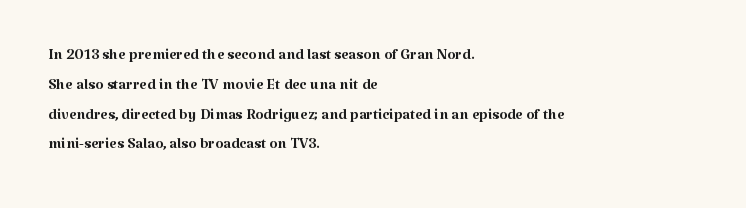
{"italic": "no", "bold": "no", "underline": "no", "align": "left", "line_spacing": "normal", "line_spacing_ratio": 1.42, "letter_spacing": "normal", "letter_spacing_em": 0.0, "glyph_px": 21}
